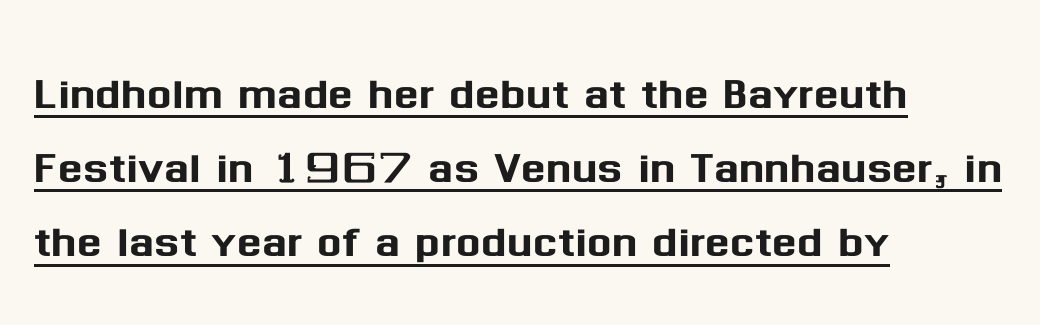
The image shows 58 px sans-serif type, upright; set left-aligned, normal line spacing (1.28x), normal letter spacing, underlined; medium stroke contrast and a medium x-height.
